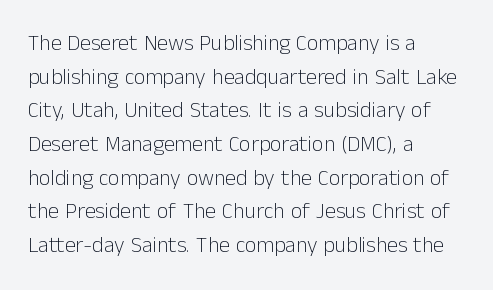
Q: Is the text bold? A: No.
Q: Is the text italic (slanted)? A: No, it is upright.
Q: Is the text underlined? A: No.
Q: How is the paragraph aligned? A: Left-aligned.
Q: Is the spacing between letters normal or unusually wide? A: Normal.
Q: Is the spacing between lines tight, normal or loose? A: Normal.
